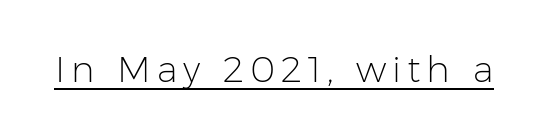
Q: Is the text bold? A: No.
Q: Is the text italic (slanted)? A: No, it is upright.
Q: Is the typeface a serif or a sans-serif typeface? A: Sans-serif.
Q: Is the text underlined? A: Yes.
Q: Width (condensed, normal, or wide)? A: Normal.
Q: Stroke contrast? A: Low.
Q: x-height? A: Medium.
Q: Monospaced? A: No.
